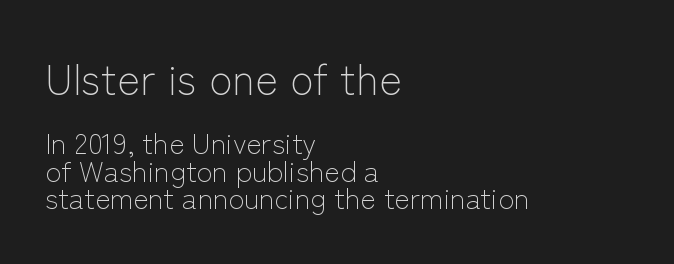
{"serif": "no", "italic": "no", "bold": "no", "weight": "light", "width": "normal", "stroke_contrast": "low", "x_height": "medium", "monospaced": "no", "underline": "no", "align": "left", "line_spacing": "tight", "line_spacing_ratio": 0.95, "letter_spacing": "normal", "letter_spacing_em": 0.0, "larger_block": "first", "size_ratio": 1.48, "glyph_px": 43}
